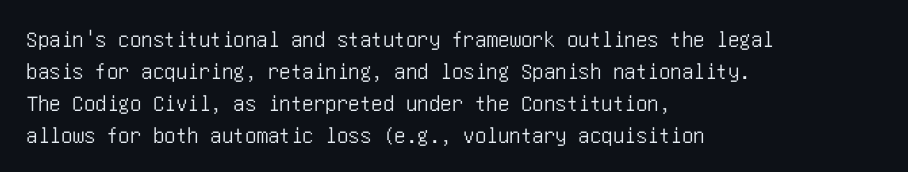
These lines are set flush left with a ragged right edge. Nope, not italic — everything's standing straight. Observe the ordinary spacing: letters are neighbours, not strangers. Vertically, the passage feels balanced, rows spaced as you'd expect. Has an underline been added? It has not.
